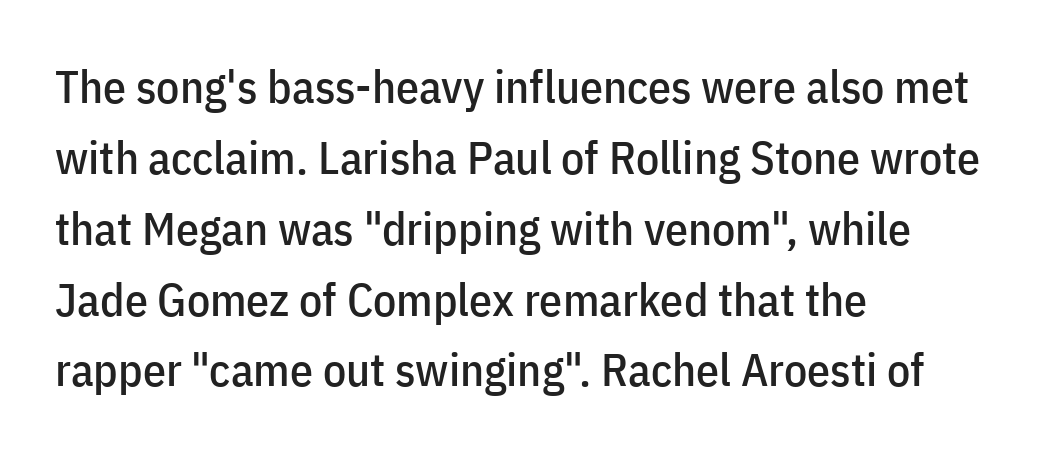
If you drew a line through each stem, it would be perfectly vertical. The designer went with a sans here, leaving each stem footless. Compared with a centered layout, this one pins lines to the left instead. A typesetter would call this leading conventional body-copy spacing. The area under the type is left untouched.
